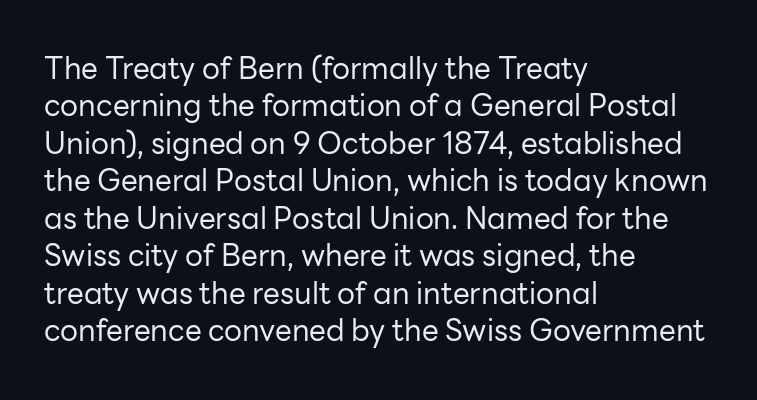
The image shows 30 px regular-weight sans-serif type, upright; set left-aligned, normal line spacing (1.25x), normal letter spacing, not underlined; low stroke contrast and a medium x-height.
